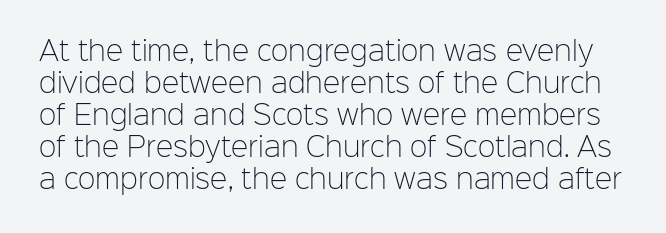
Q: Is the text bold? A: No.
Q: Is the text italic (slanted)? A: No, it is upright.
Q: Is the text underlined? A: No.
Q: Is the spacing between letters normal or unusually wide? A: Normal.
